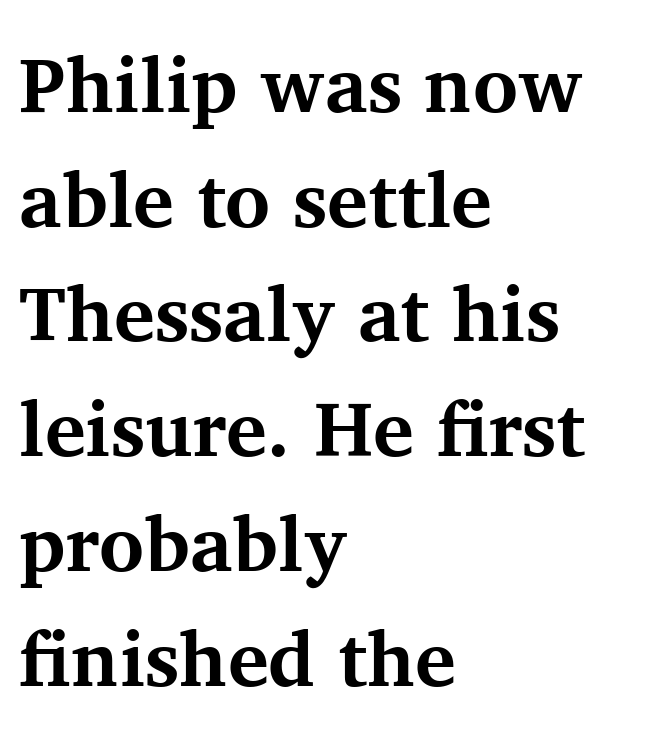
Q: Is the text bold? A: Yes.
Q: Is the text italic (slanted)? A: No, it is upright.
Q: Is the typeface a serif or a sans-serif typeface? A: Serif.
Q: Is the text underlined? A: No.
Q: How is the paragraph aligned? A: Left-aligned.
Q: Is the spacing between letters normal or unusually wide? A: Normal.
Q: Is the spacing between lines tight, normal or loose? A: Normal.
Q: Width (condensed, normal, or wide)? A: Normal.
Q: Stroke contrast? A: Medium.
Q: x-height? A: Medium.
Q: Monospaced? A: No.
